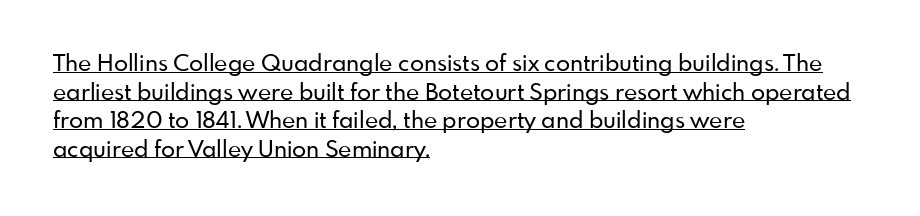
Q: Is the text italic (slanted)? A: No, it is upright.
Q: Is the text underlined? A: Yes.
Q: How is the paragraph aligned? A: Left-aligned.
Q: Is the spacing between letters normal or unusually wide? A: Normal.
